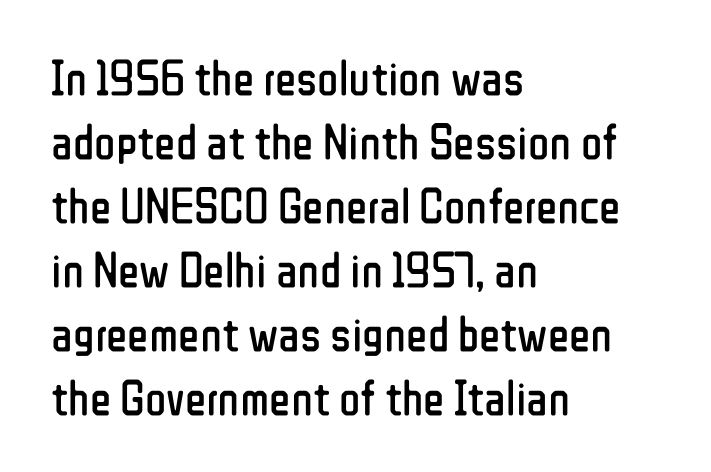
The strip under each line holds only bare page. Stem width sits at or under what a default text font uses. Note: no serifs on the glyphs. A typesetter would call this zero additional tracking. Nope, not italic — everything's standing straight.
